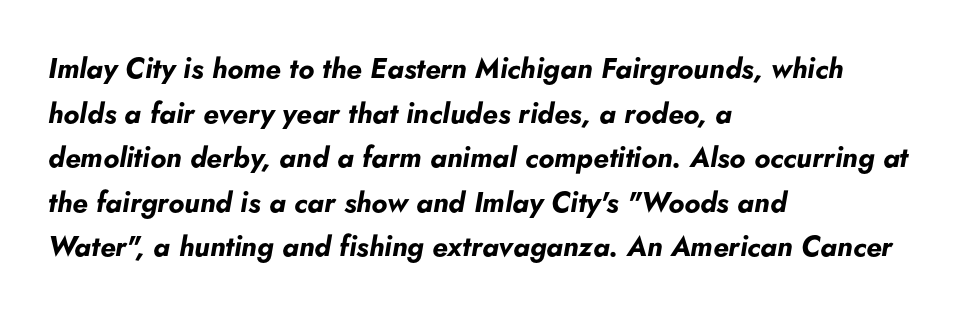
{"italic": "yes", "lean": "right", "slant_degrees": 5, "bold": "yes", "weight": "bold", "width": "normal", "stroke_contrast": "low", "x_height": "small", "monospaced": "no", "underline": "no", "align": "left", "line_spacing": "normal", "line_spacing_ratio": 1.59, "letter_spacing": "normal", "letter_spacing_em": 0.0, "glyph_px": 28}
